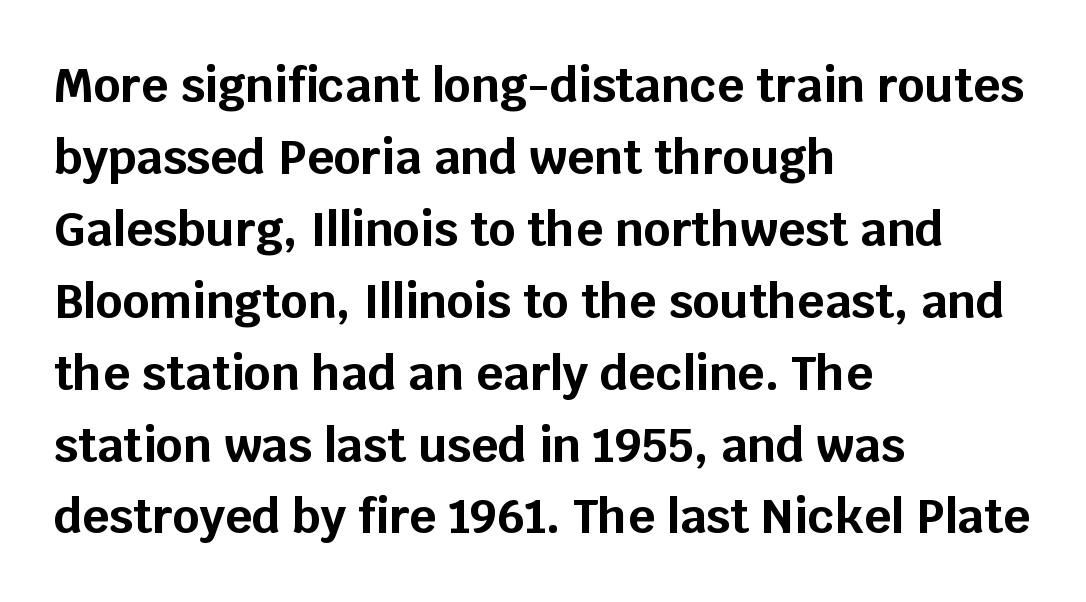
The image shows 47 px bold sans-serif type, upright; set left-aligned, normal line spacing (1.53x), normal letter spacing, not underlined; low stroke contrast and a large x-height.
